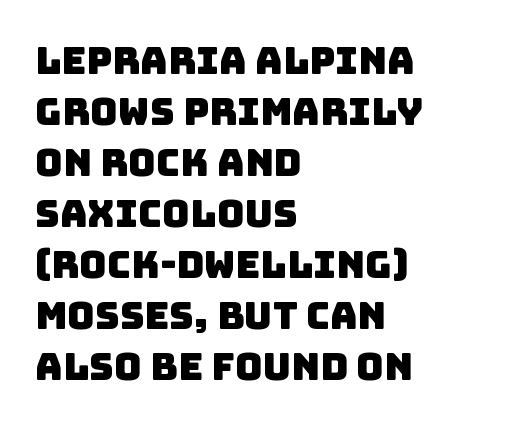
{"serif": "no", "width": "normal", "stroke_contrast": "low", "x_height": "large", "monospaced": "no", "underline": "no", "align": "left", "line_spacing": "normal", "line_spacing_ratio": 1.34, "letter_spacing": "normal", "letter_spacing_em": 0.0, "glyph_px": 38}
